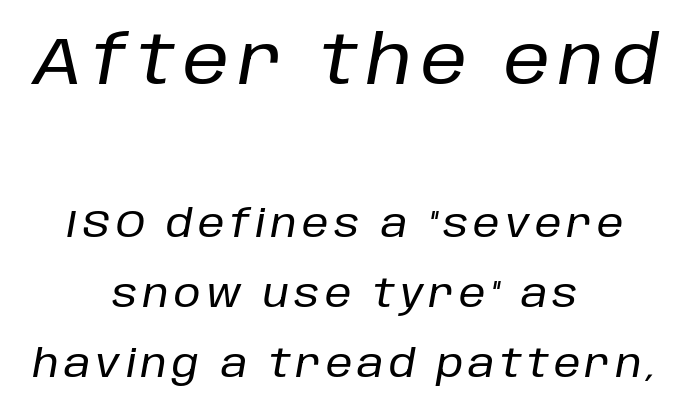
Q: Is the text italic (slanted)? A: Yes, it leans right by about 10 degrees.
Q: Is the text underlined? A: No.
Q: How is the paragraph aligned? A: Centered.
Q: Which block of text is set in a larger size, the first (top) or the second (bottom)? A: The first (top) one.
Q: Width (condensed, normal, or wide)? A: Normal.
Q: Stroke contrast? A: Low.
Q: x-height? A: Large.
Q: Monospaced? A: No.
